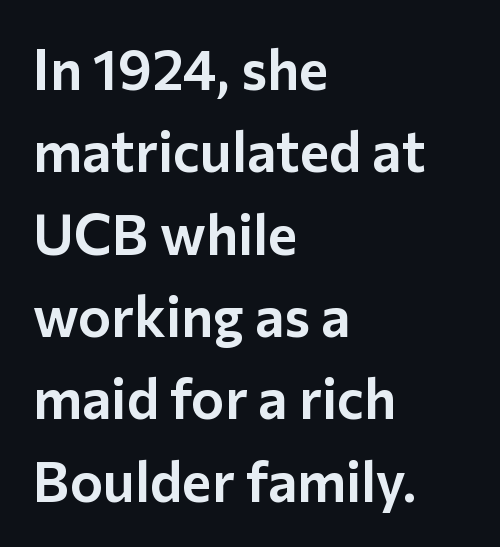
Q: Is the text italic (slanted)? A: No, it is upright.
Q: Is the typeface a serif or a sans-serif typeface? A: Sans-serif.
Q: Is the text underlined? A: No.
Q: How is the paragraph aligned? A: Left-aligned.
Q: Is the spacing between letters normal or unusually wide? A: Normal.
Q: Is the spacing between lines tight, normal or loose? A: Normal.
Q: Width (condensed, normal, or wide)? A: Normal.
Q: Stroke contrast? A: Low.
Q: x-height? A: Medium.
Q: Monospaced? A: No.
